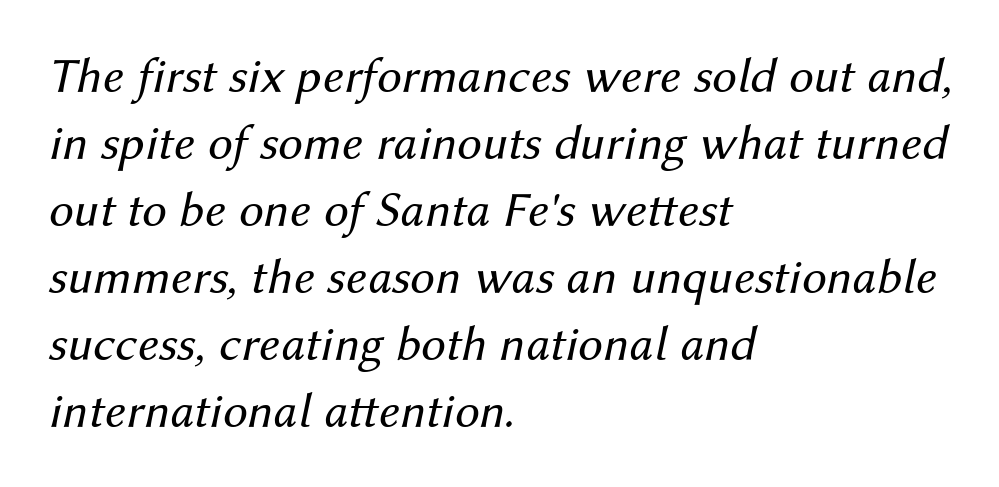
The image shows 50 px regular-weight type, italic (leaning right); set left-aligned, normal line spacing (1.34x), normal letter spacing, not underlined; medium stroke contrast and a medium x-height.
